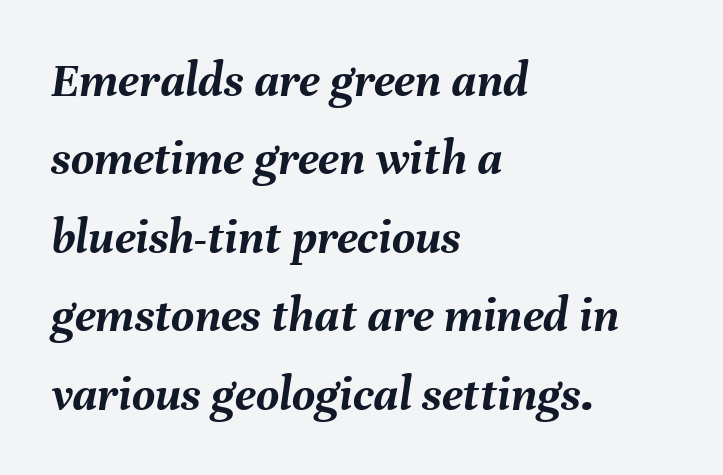
Q: Is the text bold? A: Yes.
Q: Is the text italic (slanted)? A: Yes, it leans right by about 8 degrees.
Q: Is the text underlined? A: No.
Q: How is the paragraph aligned? A: Left-aligned.
Q: Is the spacing between letters normal or unusually wide? A: Normal.
Q: Is the spacing between lines tight, normal or loose? A: Normal.
Q: Width (condensed, normal, or wide)? A: Normal.
Q: Stroke contrast? A: Medium.
Q: x-height? A: Medium.
Q: Monospaced? A: No.
